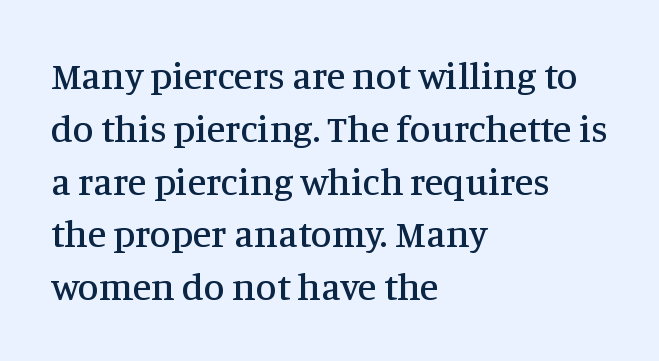
Classification — serif. The specimen omits any rule beneath the text block's lines. The tracking reads as untouched default to a designer's eye. Vertically, the passage feels balanced, rows spaced as you'd expect. Do the letters lean? They stand straight. These lines are rendered in a variable-pitch font.
